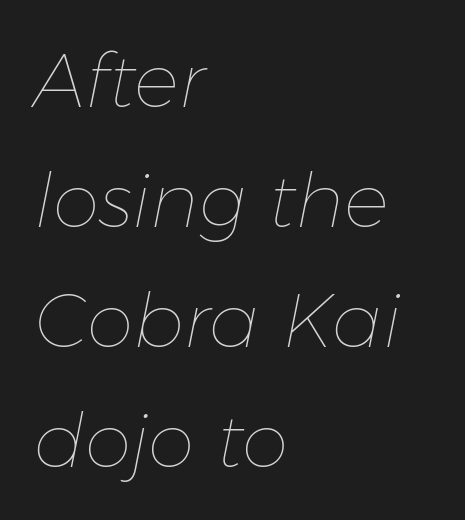
{"italic": "yes", "lean": "right", "slant_degrees": 11, "bold": "no", "weight": "thin", "width": "normal", "stroke_contrast": "low", "x_height": "medium", "monospaced": "no", "underline": "no", "align": "left", "line_spacing": "normal", "line_spacing_ratio": 1.6, "letter_spacing": "normal", "letter_spacing_em": 0.0, "glyph_px": 75}
